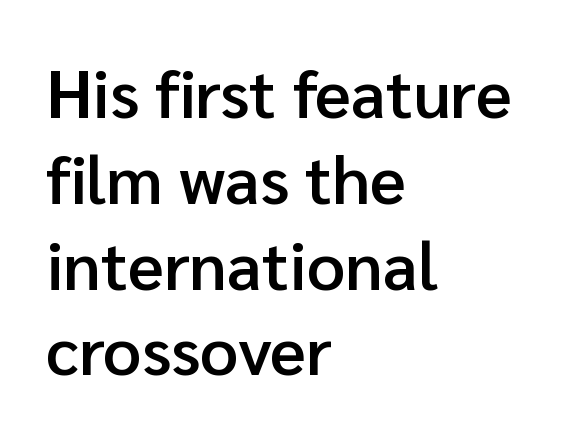
Q: Is the text bold? A: Semi-bold.
Q: Is the text italic (slanted)? A: No, it is upright.
Q: Is the typeface a serif or a sans-serif typeface? A: Sans-serif.
Q: Is the text underlined? A: No.
Q: How is the paragraph aligned? A: Left-aligned.
Q: Is the spacing between letters normal or unusually wide? A: Normal.
Q: Is the spacing between lines tight, normal or loose? A: Normal.
Q: Width (condensed, normal, or wide)? A: Normal.
Q: Stroke contrast? A: Low.
Q: x-height? A: Medium.
Q: Monospaced? A: No.
